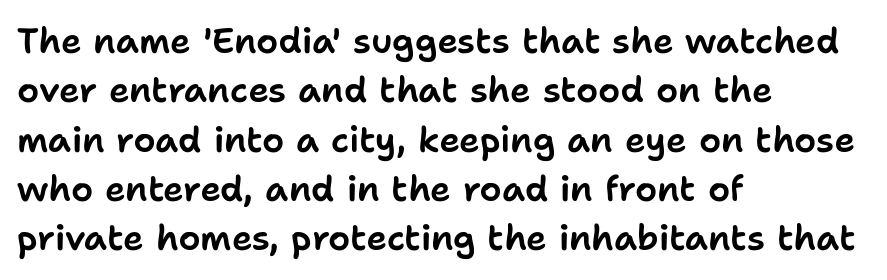
Plain, unruled lines of type. Proportional: the letters do not fall into vertical columns. The typography opts for an upright posture over an oblique one. These lines keep a tight, regular rhythm from letter to letter.
